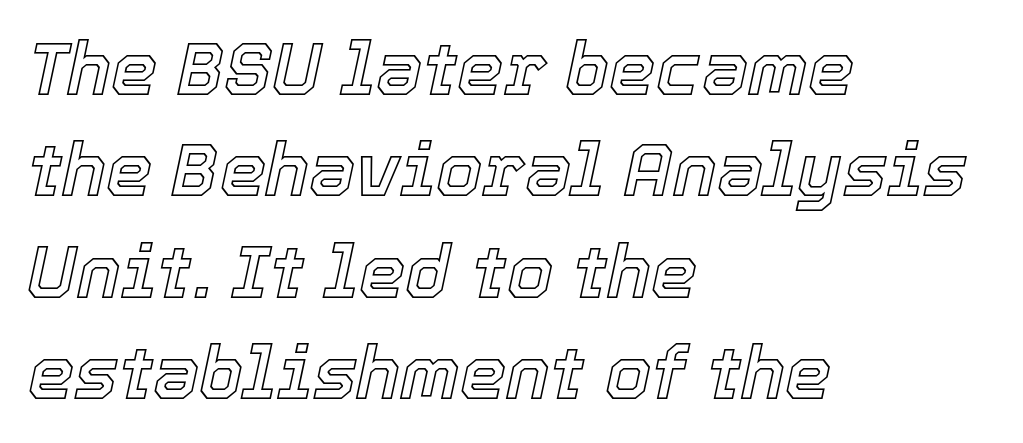
{"italic": "yes", "lean": "right", "slant_degrees": 12, "width": "normal", "x_height": "medium", "monospaced": "no", "underline": "no", "align": "left", "line_spacing": "normal", "line_spacing_ratio": 1.37, "letter_spacing": "normal", "letter_spacing_em": 0.0, "glyph_px": 74}
